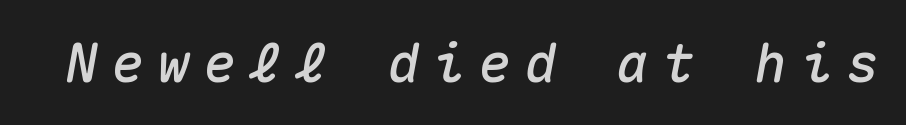
Do the characters align in a grid? Yes, the font is monospaced. Tall strokes in this sample are angled rather than plumb. How are the letters spaced? Widely, with obvious added tracking. The space directly below the letters is spotless.
